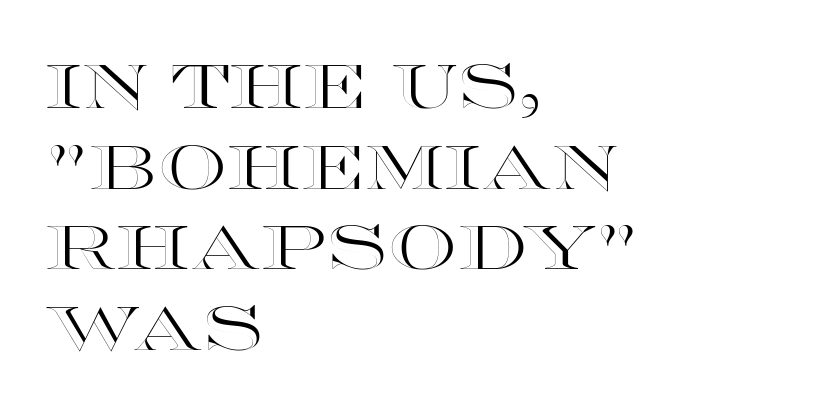
Q: Is the text italic (slanted)? A: No, it is upright.
Q: Is the text underlined? A: No.
Q: How is the paragraph aligned? A: Left-aligned.
Q: Is the spacing between letters normal or unusually wide? A: Normal.
Q: Is the spacing between lines tight, normal or loose? A: Normal.
Q: Width (condensed, normal, or wide)? A: Wide.
Q: x-height? A: Large.
Q: Monospaced? A: No.
